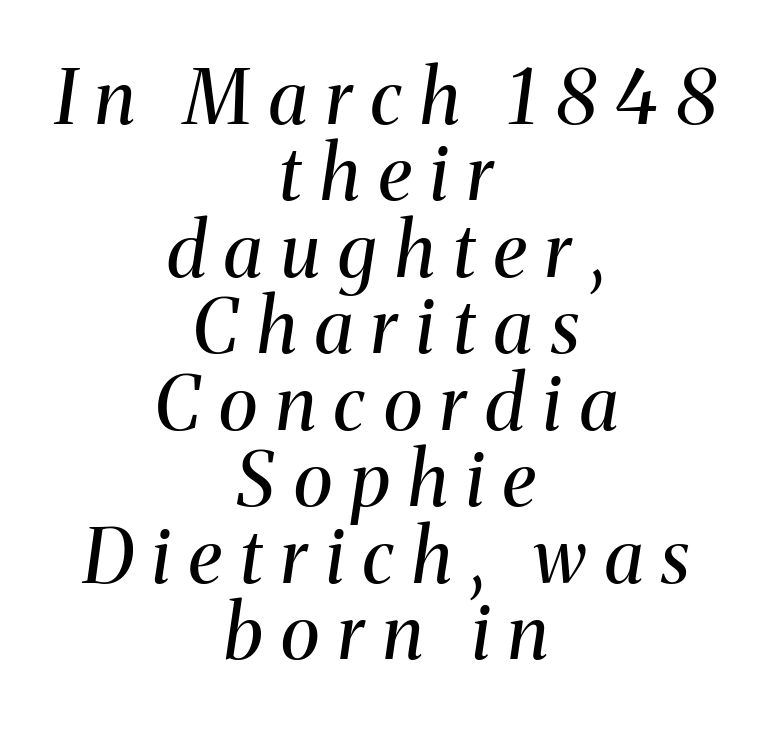
Q: Is the text bold? A: No.
Q: Is the text italic (slanted)? A: Yes, it leans right by about 8 degrees.
Q: Is the typeface a serif or a sans-serif typeface? A: Serif.
Q: Is the text underlined? A: No.
Q: How is the paragraph aligned? A: Centered.
Q: Is the spacing between letters normal or unusually wide? A: Unusually wide.
Q: Is the spacing between lines tight, normal or loose? A: Tight.
Q: Width (condensed, normal, or wide)? A: Normal.
Q: Stroke contrast? A: Medium.
Q: x-height? A: Medium.
Q: Monospaced? A: No.
